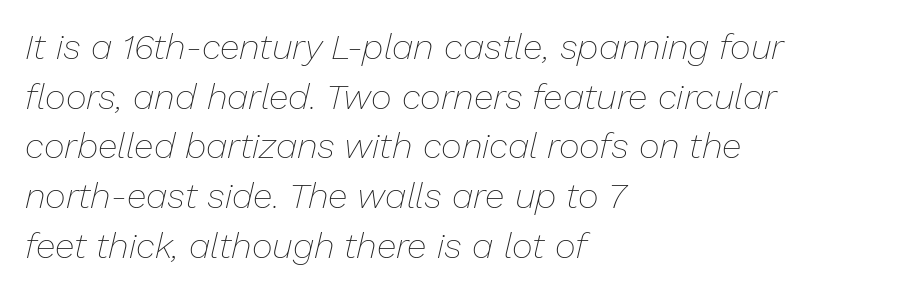
{"italic": "yes", "lean": "right", "slant_degrees": 13, "bold": "no", "weight": "thin", "width": "normal", "stroke_contrast": "low", "x_height": "medium", "monospaced": "no", "underline": "no", "align": "left", "line_spacing": "normal", "line_spacing_ratio": 1.38, "letter_spacing": "normal", "letter_spacing_em": 0.0, "glyph_px": 36}
